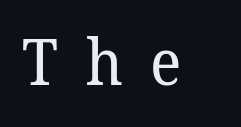
{"serif": "yes", "italic": "no", "bold": "no", "weight": "regular", "width": "normal", "stroke_contrast": "low", "x_height": "medium", "monospaced": "no", "underline": "no", "letter_spacing": "wide", "letter_spacing_em": 0.44, "glyph_px": 63}
